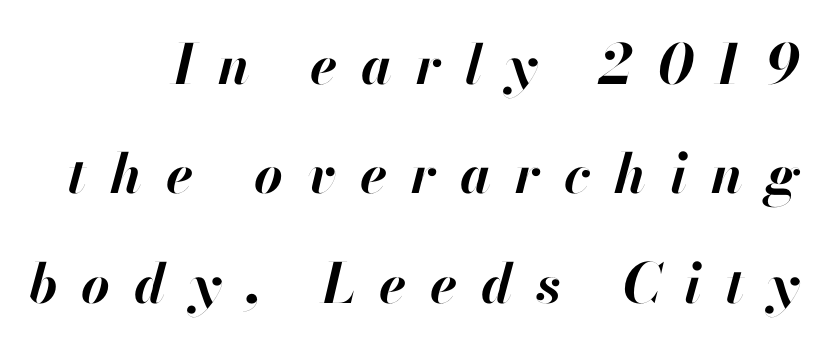
Tracking here is generous; glyphs stand well apart from one another. The sample has been set heavy, in full bold. The passage shown is typed in a proportional face where columns would drift. If you drew a line through each stem, it would be angled. Check the space under the baseline: it is left empty. The block of text is sparse from top to bottom, with ample space between rows.
